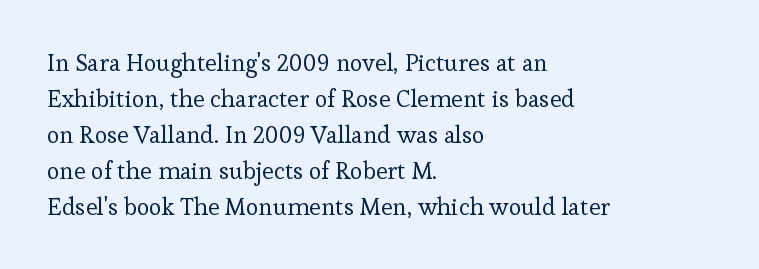
The image shows 24 px text type, upright; set left-aligned, normal line spacing (1.5x), normal letter spacing, not underlined.
